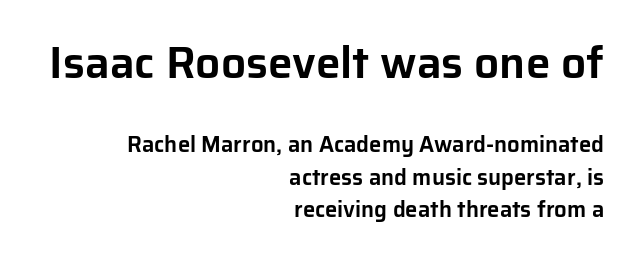
Q: Is the text italic (slanted)? A: No, it is upright.
Q: Is the typeface a serif or a sans-serif typeface? A: Sans-serif.
Q: Is the text underlined? A: No.
Q: How is the paragraph aligned? A: Right-aligned.
Q: Is the spacing between letters normal or unusually wide? A: Normal.
Q: Is the spacing between lines tight, normal or loose? A: Normal.
Q: Which block of text is set in a larger size, the first (top) or the second (bottom)? A: The first (top) one.
Q: Width (condensed, normal, or wide)? A: Normal.
Q: Stroke contrast? A: Low.
Q: x-height? A: Medium.
Q: Monospaced? A: No.
